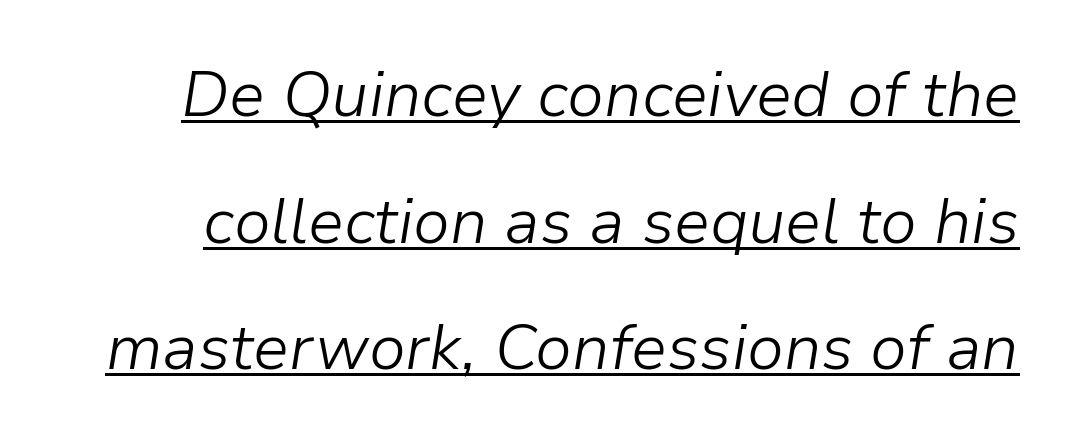
The image shows 64 px light type, italic (leaning right); set loose line spacing (1.98x), normal letter spacing, underlined; low stroke contrast and a medium x-height.
